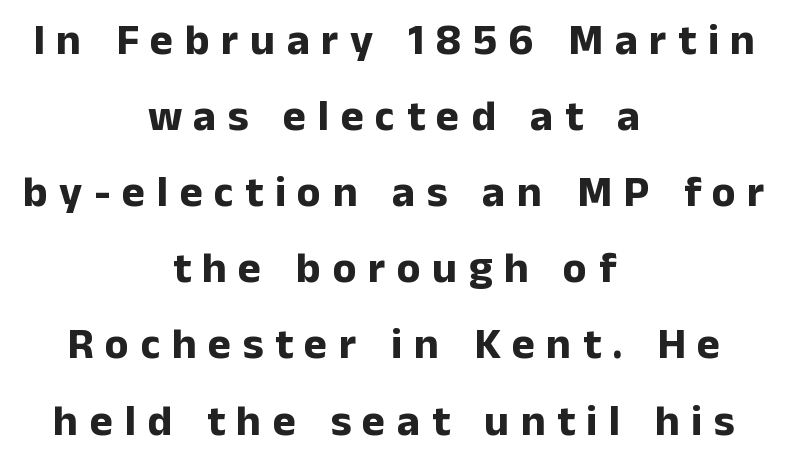
The image shows 44 px bold sans-serif type, upright; set centered, line spacing 1.73x, unusually wide letter spacing (+0.26 em), not underlined; low stroke contrast and a medium x-height.
